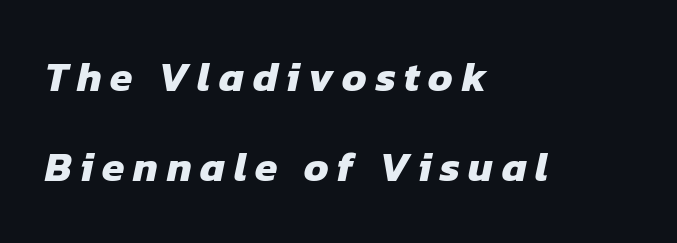
{"serif": "no", "bold": "yes", "weight": "heavy", "width": "normal", "stroke_contrast": "low", "x_height": "medium", "monospaced": "no", "underline": "no", "align": "left", "line_spacing": "loose", "line_spacing_ratio": 2.19, "letter_spacing": "wide", "letter_spacing_em": 0.21, "glyph_px": 41}
